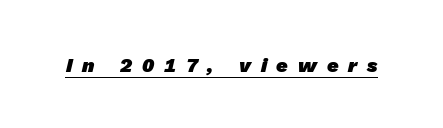
{"bold": "yes", "underline": "yes", "letter_spacing": "wide", "letter_spacing_em": 0.49, "glyph_px": 20}
